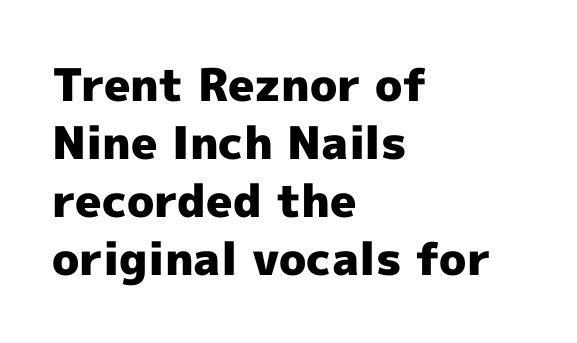
Students, observe: this is what conventionally led text looks like. Glance below the letters and you will spot only blank space. The characters display no serif detailing; their extremities are plain. The face used here is proportionally spaced, like ordinary book or web type. Quick note: not italic, upright.
